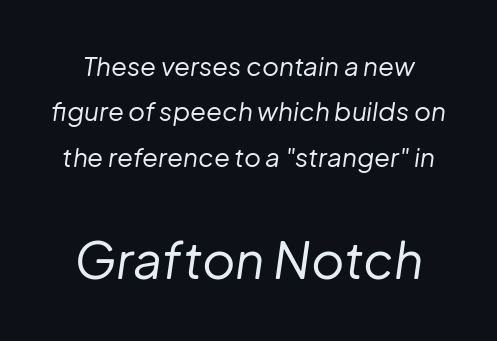
Is the type heavy? It reads as light-to-regular instead. This is oblique type, the kind used for emphasis or titles. Each letter keeps its own natural width here, so spacing adapts to shape. Nothing unusual about the tracking: characters are spaced as the font intends.
